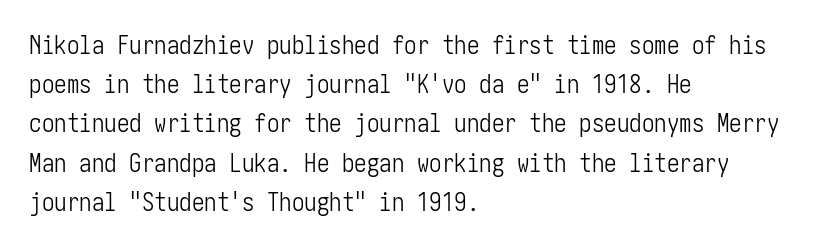
The image shows 25 px text type, upright; set left-aligned, normal line spacing (1.57x), normal letter spacing, not underlined.
